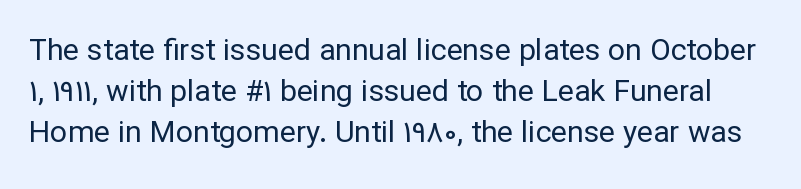
The image shows 30 px regular-weight sans-serif type, upright; set normal line spacing (1.37x), normal letter spacing, not underlined; low stroke contrast and a medium x-height.
